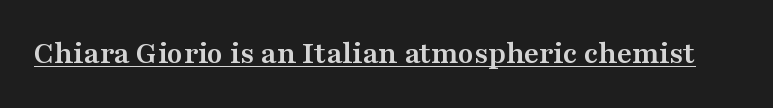
{"serif": "yes", "italic": "no", "bold": "yes", "weight": "semibold", "width": "wide", "stroke_contrast": "medium", "x_height": "medium", "monospaced": "no", "underline": "yes", "letter_spacing": "normal", "letter_spacing_em": 0.0, "glyph_px": 32}
